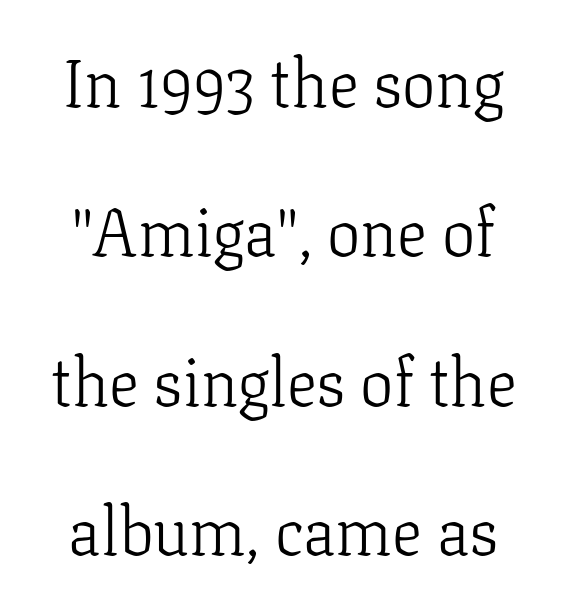
Whoever set this chose breathing room over compactness in the vertical rhythm. Beneath every word, the page is bare. Old-style or modern, the face here clearly has serifs. Compared with a typical body face, this is equally light or lighter still. The rendering uses natural spacing where letterforms have individual widths.
